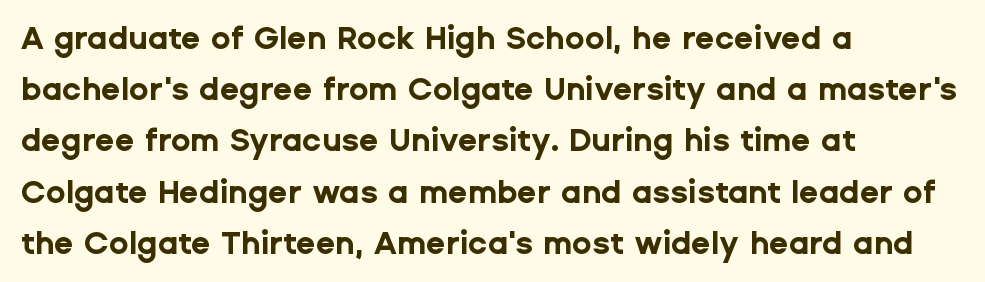
{"serif": "no", "italic": "no", "bold": "yes", "weight": "bold", "width": "normal", "stroke_contrast": "low", "x_height": "medium", "monospaced": "no", "underline": "no", "align": "left", "line_spacing": "normal", "line_spacing_ratio": 1.6, "letter_spacing": "normal", "letter_spacing_em": 0.0, "glyph_px": 32}
